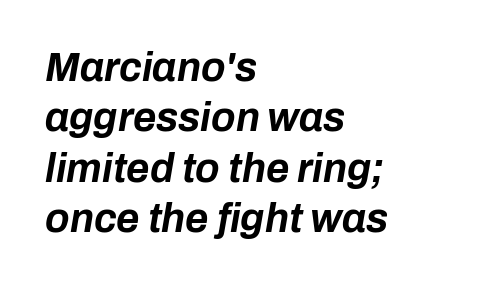
{"italic": "yes", "lean": "right", "slant_degrees": 10, "bold": "yes", "weight": "bold", "width": "normal", "stroke_contrast": "low", "x_height": "medium", "monospaced": "no", "underline": "no", "align": "left", "line_spacing": "normal", "line_spacing_ratio": 1.26, "letter_spacing": "normal", "letter_spacing_em": 0.0, "glyph_px": 40}
